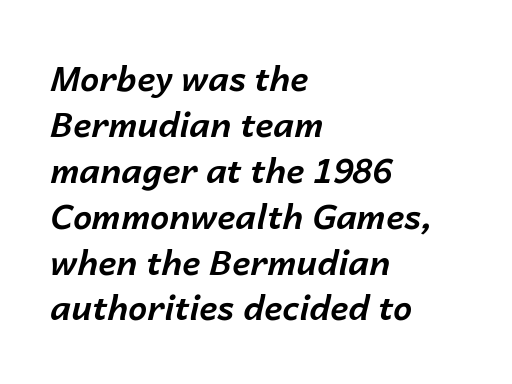
Spacing verdict: proportional, widths tailored to each character. This rendering features lettering with no underline. Tall strokes in this sample are angled rather than plumb. Inter-character spacing is left at the font's built-in metrics.
